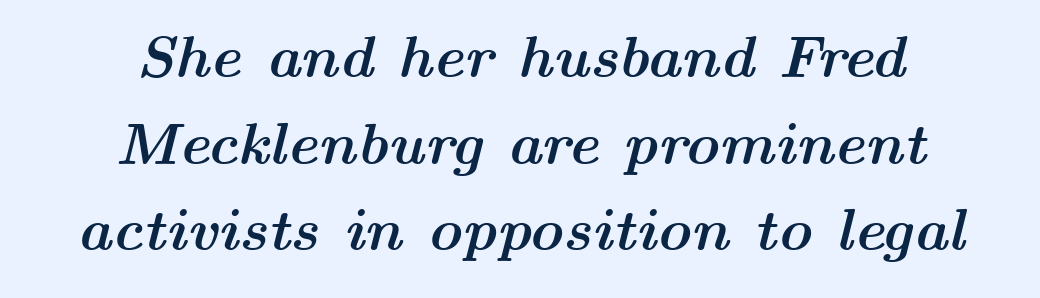
The image shows 59 px semibold, wide type, italic (leaning right); set centered, normal line spacing (1.47x), normal letter spacing, not underlined; medium stroke contrast and a medium x-height.
